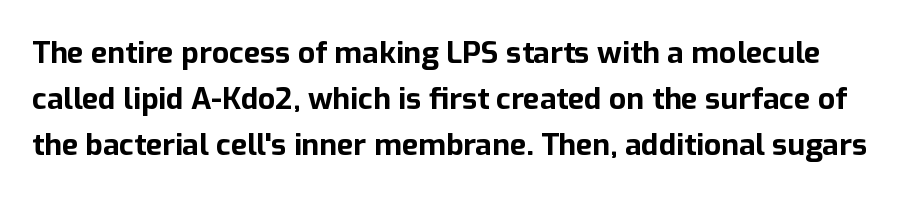
{"serif": "no", "italic": "no", "bold": "yes", "weight": "bold", "width": "normal", "stroke_contrast": "low", "x_height": "medium", "monospaced": "no", "underline": "no", "line_spacing": "normal", "line_spacing_ratio": 1.54, "letter_spacing": "normal", "letter_spacing_em": 0.0, "glyph_px": 30}
